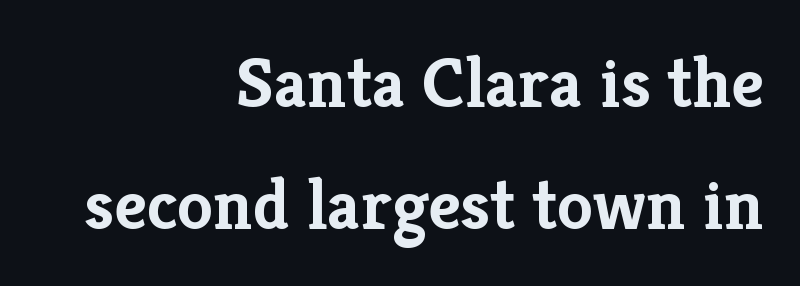
The image shows 72 px semibold serif type, upright; set right-aligned, normal line spacing (1.69x), normal letter spacing, not underlined; low stroke contrast and a medium x-height.
